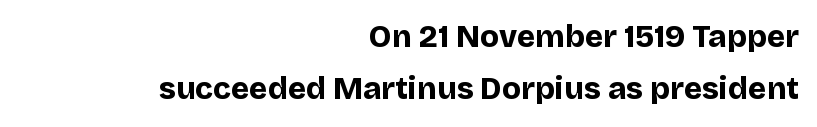
This rendering features lettering with no underline. This is roman type, the default non-slanted kind. Nothing sits at the stroke ends, so this counts as sans-serif. Honestly, the letter spacing is just normal — you wouldn't notice it. The face used here is proportionally spaced, like ordinary book or web type. The designer left line spacing at the default.
